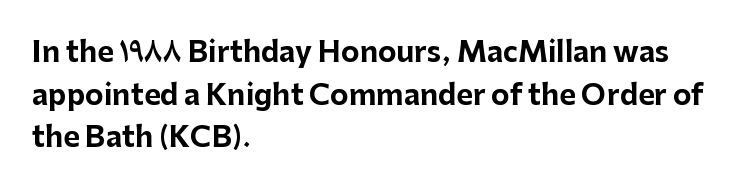
Q: Is the text bold? A: Yes.
Q: Is the text italic (slanted)? A: No, it is upright.
Q: Is the typeface a serif or a sans-serif typeface? A: Sans-serif.
Q: Is the text underlined? A: No.
Q: How is the paragraph aligned? A: Left-aligned.
Q: Is the spacing between letters normal or unusually wide? A: Normal.
Q: Is the spacing between lines tight, normal or loose? A: Normal.
Q: Width (condensed, normal, or wide)? A: Normal.
Q: Stroke contrast? A: Low.
Q: x-height? A: Medium.
Q: Monospaced? A: No.
